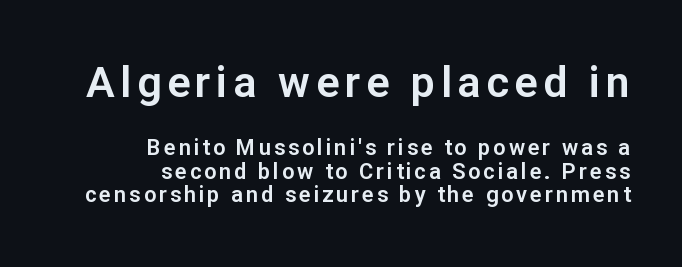
Posture: straight, roman, zero tilt. Proportional: the letters do not fall into vertical columns. No feet cap the strokes, marking this as sans-serif type. Type without underlining. Interline gaps are noticeably narrow in this sample.
